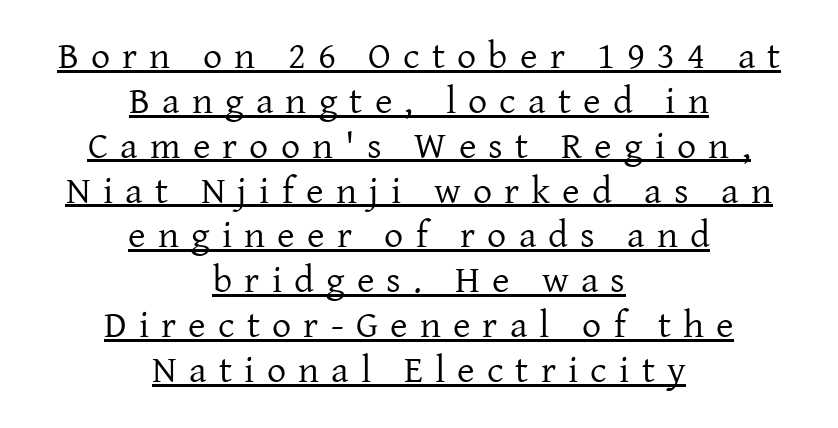
{"serif": "yes", "italic": "no", "bold": "no", "weight": "regular", "width": "normal", "stroke_contrast": "low", "x_height": "medium", "monospaced": "no", "underline": "yes", "align": "center", "line_spacing_ratio": 1.18, "letter_spacing": "wide", "letter_spacing_em": 0.32, "glyph_px": 38}
